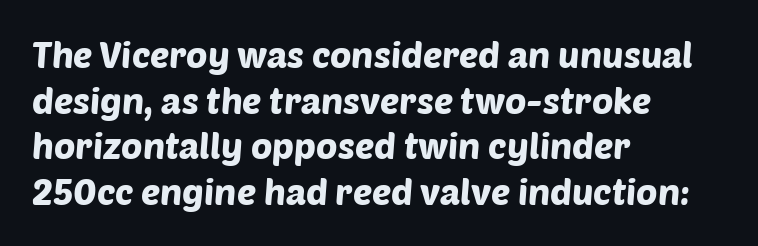
The image shows 36 px sans-serif type; set left-aligned, normal line spacing (1.27x), normal letter spacing, not underlined; low stroke contrast and a large x-height.
